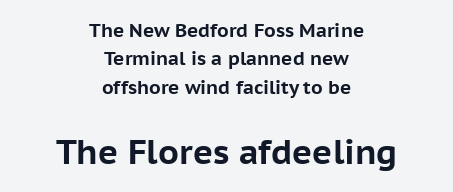
Q: Is the text bold? A: Yes.
Q: Is the text italic (slanted)? A: No, it is upright.
Q: Is the typeface a serif or a sans-serif typeface? A: Sans-serif.
Q: Is the text underlined? A: No.
Q: How is the paragraph aligned? A: Centered.
Q: Is the spacing between letters normal or unusually wide? A: Normal.
Q: Is the spacing between lines tight, normal or loose? A: Normal.
Q: Which block of text is set in a larger size, the first (top) or the second (bottom)? A: The second (bottom) one.
Q: Width (condensed, normal, or wide)? A: Normal.
Q: Stroke contrast? A: Low.
Q: x-height? A: Medium.
Q: Monospaced? A: No.
